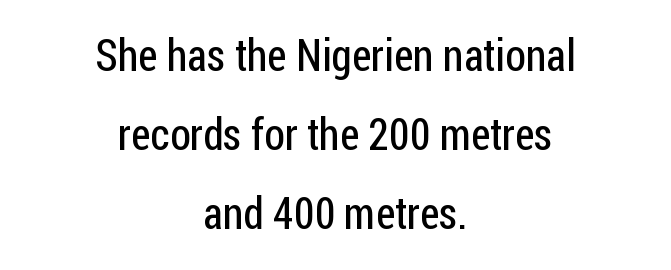
The image shows 44 px regular-weight, condensed sans-serif type, upright; set centered, line spacing 1.79x, normal letter spacing, not underlined; low stroke contrast and a medium x-height.
